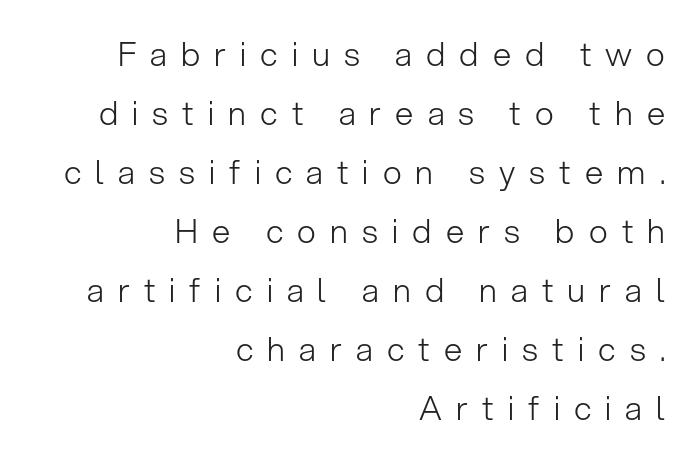
Q: Is the text bold? A: No.
Q: Is the text italic (slanted)? A: No, it is upright.
Q: Is the typeface a serif or a sans-serif typeface? A: Sans-serif.
Q: Is the text underlined? A: No.
Q: How is the paragraph aligned? A: Right-aligned.
Q: Is the spacing between letters normal or unusually wide? A: Unusually wide.
Q: Width (condensed, normal, or wide)? A: Normal.
Q: Stroke contrast? A: Low.
Q: x-height? A: Medium.
Q: Monospaced? A: No.
